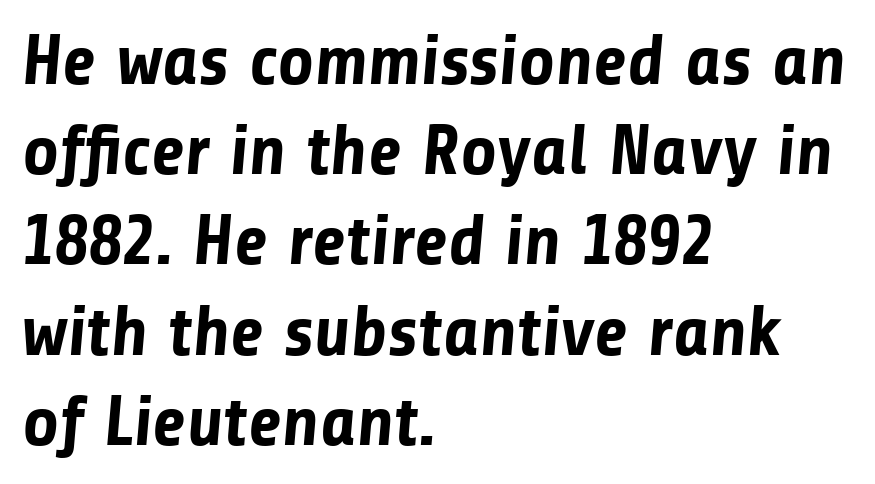
Think of a printed novel: that variable character pitch is what you see here. Successive baselines arrive at the customary interval. Nobody drew a line under any word here. Heavy, bold letterforms. Is this a sans? Yes — the strokes have no serifs.
